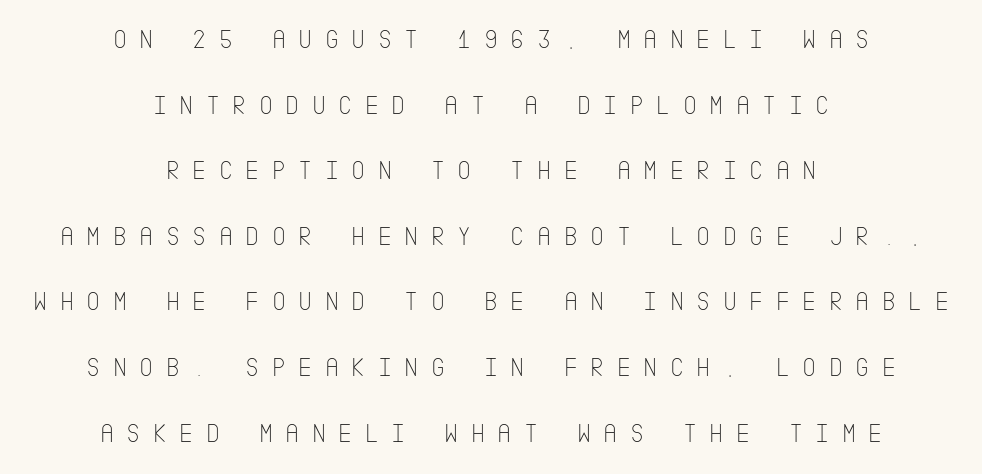
The image shows 27 px text type, upright; set centered, loose line spacing (2.43x), unusually wide letter spacing (+0.46 em), not underlined.
